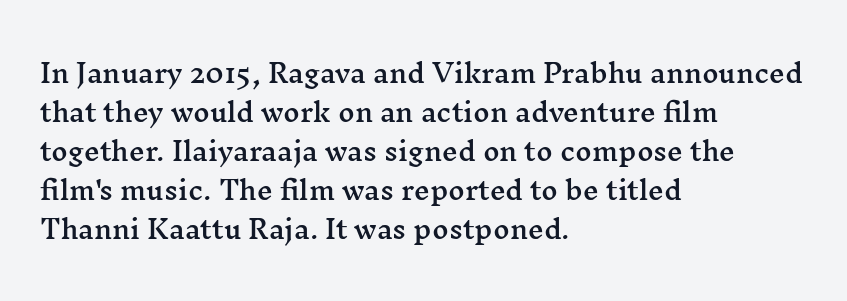
The horizontal fit of the characters is conventional and even. The passage shown stacks its lines at a standard gap. The letters stand straight up with perfectly vertical stems. Descender tails drop into unmarked territory. Is the block centered? No — it sits flush against the left margin.
